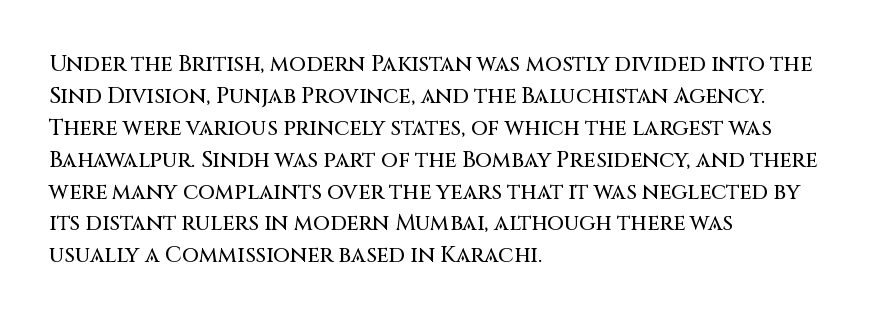
{"italic": "no", "underline": "no", "align": "left", "line_spacing": "normal", "line_spacing_ratio": 1.45, "letter_spacing": "normal", "letter_spacing_em": 0.0, "glyph_px": 22}
